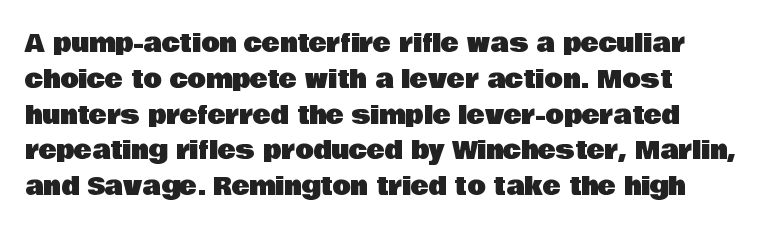
Q: Is the text italic (slanted)? A: No, it is upright.
Q: Is the text underlined? A: No.
Q: Is the spacing between letters normal or unusually wide? A: Normal.
Q: Is the spacing between lines tight, normal or loose? A: Normal.
